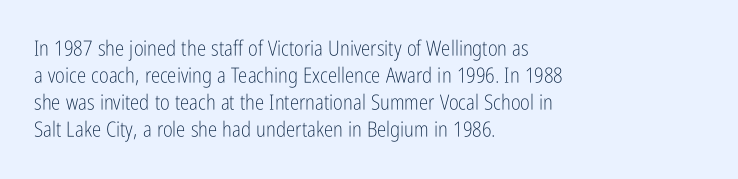
Q: Is the text bold? A: No.
Q: Is the text italic (slanted)? A: No, it is upright.
Q: Is the text underlined? A: No.
Q: How is the paragraph aligned? A: Left-aligned.
Q: Is the spacing between letters normal or unusually wide? A: Normal.
Q: Is the spacing between lines tight, normal or loose? A: Normal.
